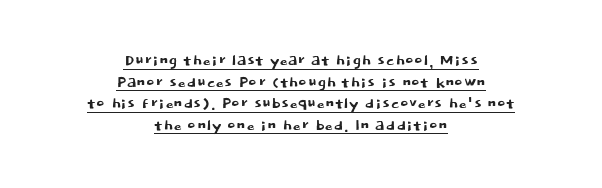
Do the letters lean? They stand straight. In terms of leading, this rendering errs on the cramped side. The sample's only ornament is a line tracing under the words. Horizontal alignment here is central, giving a formal, balanced look.
